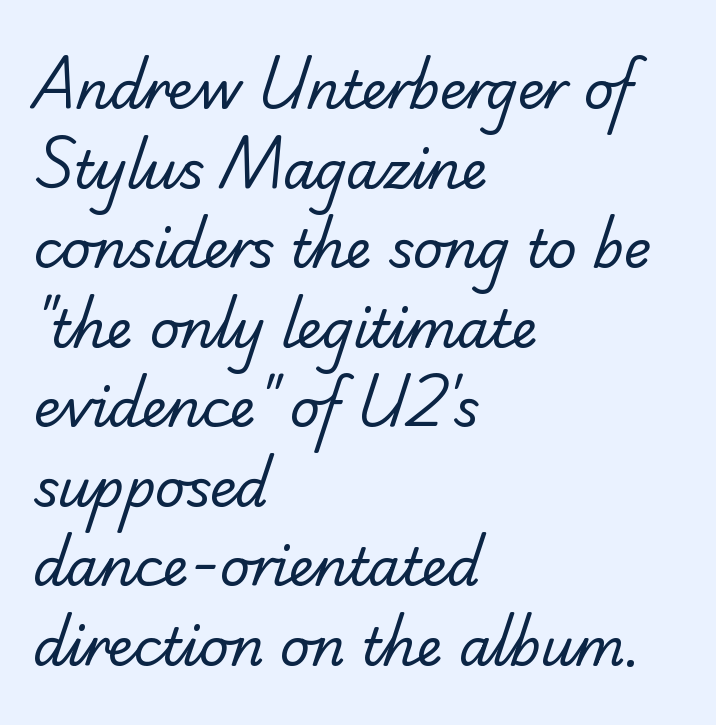
{"serif": "yes", "bold": "no", "weight": "regular", "width": "normal", "stroke_contrast": "low", "x_height": "small", "monospaced": "no", "underline": "no", "align": "left", "line_spacing": "normal", "line_spacing_ratio": 1.53, "letter_spacing": "normal", "letter_spacing_em": 0.0, "glyph_px": 52}
